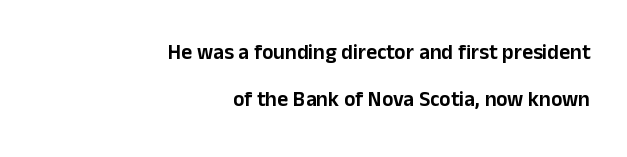
Honestly, there is no underline to notice here at all. The rag falls on the left side of this text block. Is there any slant? The stems are plumb. Students, observe: this is what heavily led, spacious text looks like.
